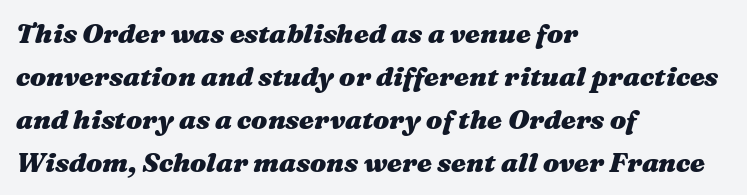
The space between consecutive lines is moderate. Typographic density is high because the face is bold. Each word holds together tightly as a unit, with standard inter-letter gaps. Style check: oblique. The typesetter chose a ragged-right arrangement here. Rule under the text: the space is simply empty.
